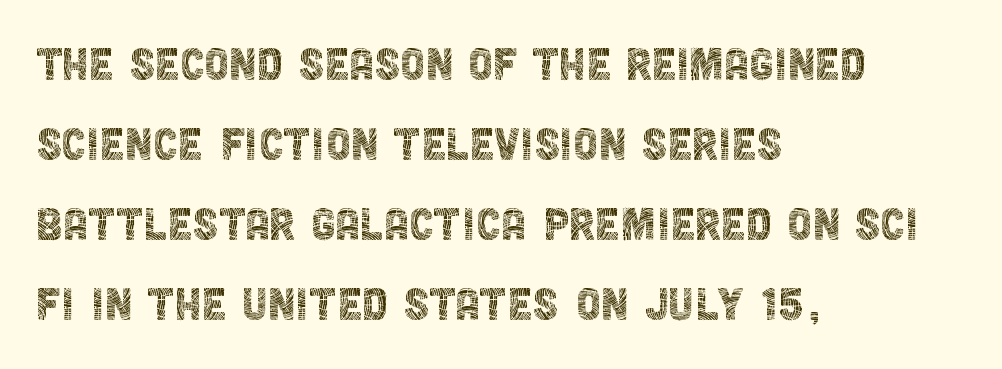
{"serif": "no", "italic": "no", "bold": "no", "weight": "thin", "width": "condensed", "x_height": "large", "monospaced": "no", "underline": "no", "align": "left", "line_spacing": "normal", "line_spacing_ratio": 1.43, "letter_spacing": "normal", "letter_spacing_em": 0.0, "glyph_px": 56}
